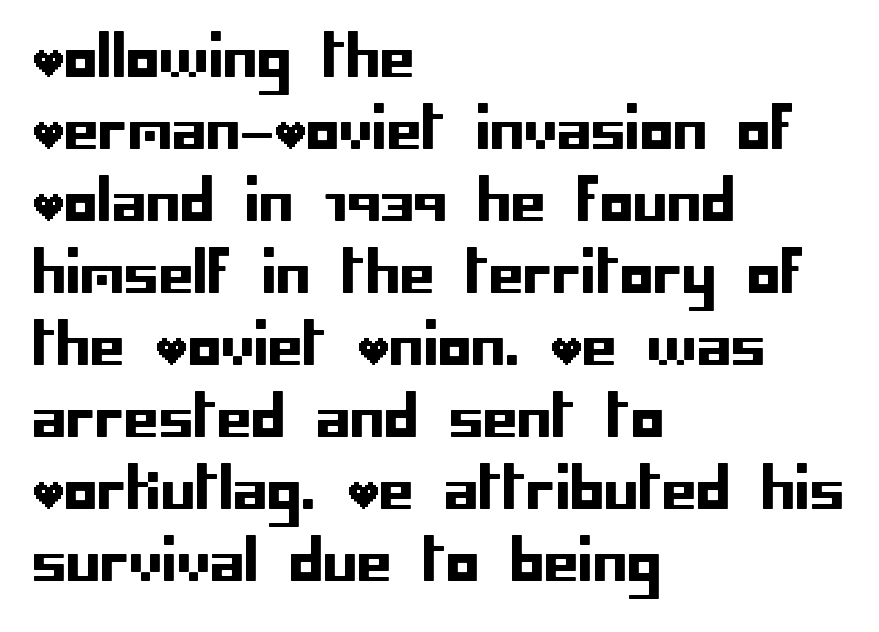
Q: Is the text italic (slanted)? A: No, it is upright.
Q: Is the typeface a serif or a sans-serif typeface? A: Sans-serif.
Q: Is the text underlined? A: No.
Q: How is the paragraph aligned? A: Left-aligned.
Q: Is the spacing between letters normal or unusually wide? A: Normal.
Q: Is the spacing between lines tight, normal or loose? A: Normal.
Q: Width (condensed, normal, or wide)? A: Normal.
Q: Stroke contrast? A: Low.
Q: x-height? A: Large.
